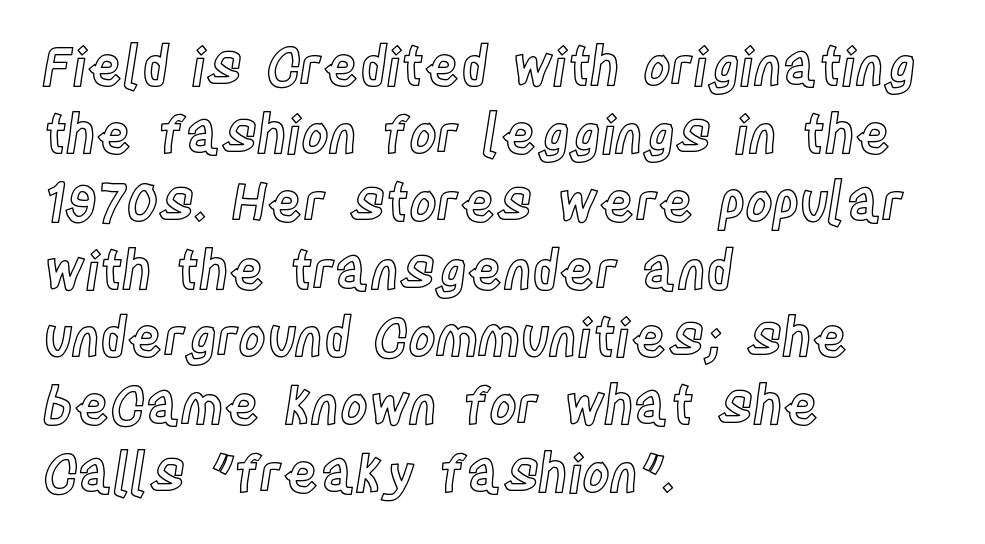
The image shows 53 px condensed type; set left-aligned, normal line spacing (1.28x), normal letter spacing, not underlined; a large x-height.
